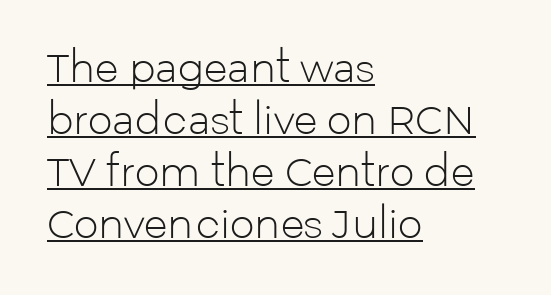
Q: Is the text bold? A: No.
Q: Is the text italic (slanted)? A: No, it is upright.
Q: Is the typeface a serif or a sans-serif typeface? A: Sans-serif.
Q: Is the text underlined? A: Yes.
Q: How is the paragraph aligned? A: Left-aligned.
Q: Is the spacing between letters normal or unusually wide? A: Normal.
Q: Is the spacing between lines tight, normal or loose? A: Normal.
Q: Width (condensed, normal, or wide)? A: Normal.
Q: Stroke contrast? A: Low.
Q: x-height? A: Medium.
Q: Monospaced? A: No.
